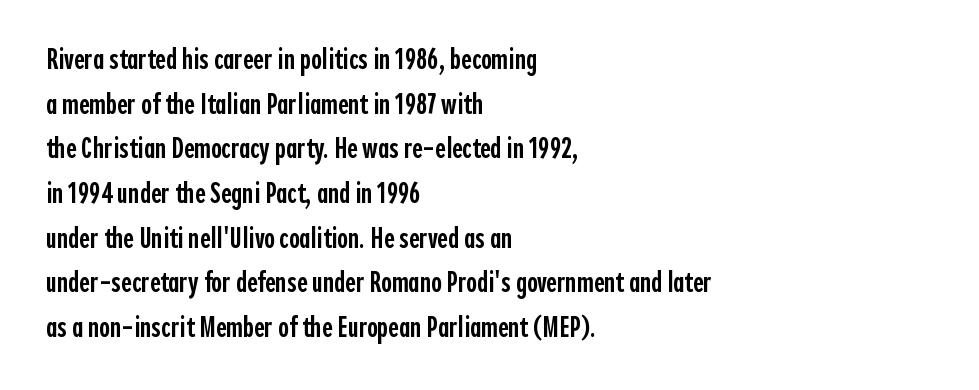
Think of a printed novel: that variable character pitch is what you see here. Decoration check: the copy has no underline. Grotesque or geometric, the face here clearly has no serifs. Horizontally, the lines are justified to the leading edge only. Default kerning and tracking; the words read as compact shapes.
